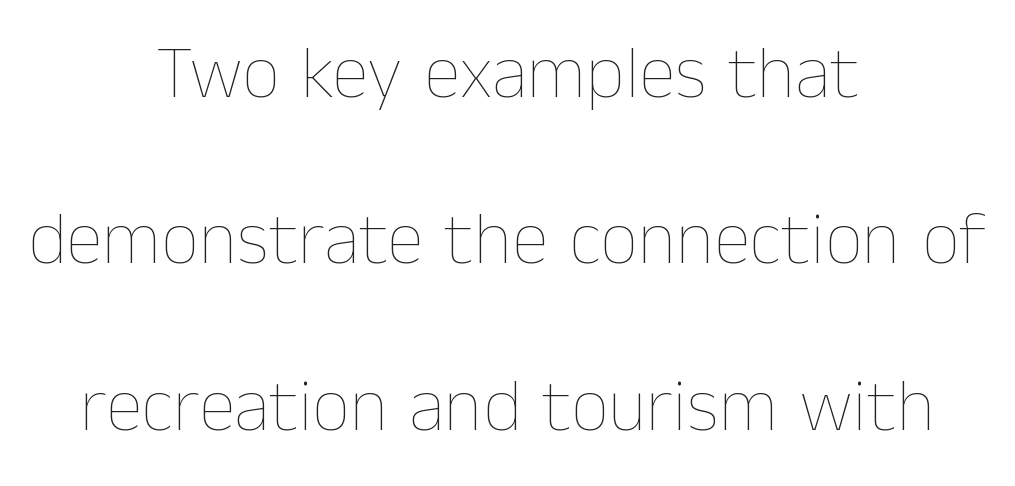
This block would shrink considerably if given ordinary leading; it's expanded now. The zone under the glyphs is completely vacant. Posture: upright roman. This sample has the flowing, uneven cadence of proportional lettering.
